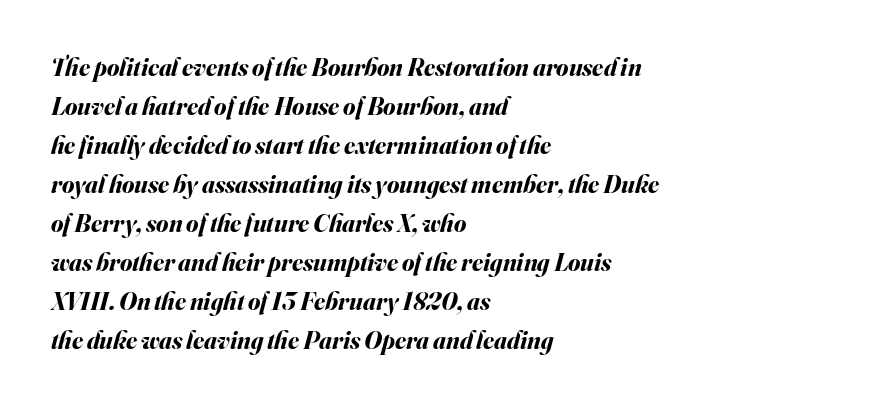
Q: Is the text bold? A: Yes.
Q: Is the text italic (slanted)? A: Yes, it leans right by about 16 degrees.
Q: Is the text underlined? A: No.
Q: How is the paragraph aligned? A: Left-aligned.
Q: Is the spacing between letters normal or unusually wide? A: Normal.
Q: Is the spacing between lines tight, normal or loose? A: Normal.
